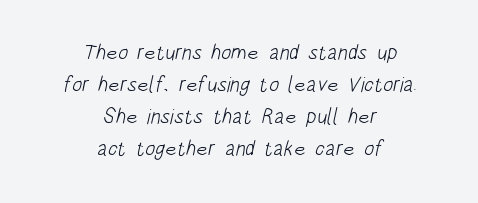
Observe the ordinary spacing: letters are neighbours, not strangers. Normally led — the rows are evenly, conventionally spaced. The paragraph shown floats in the horizontal middle. No letter is thick-stroked: the sample isn't bold.
